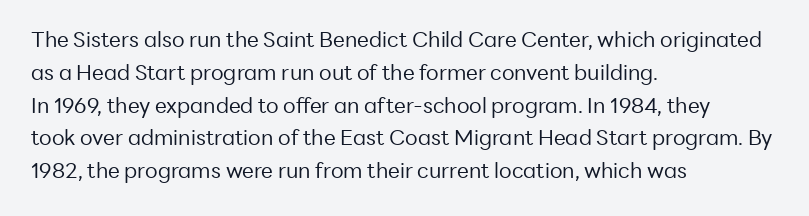
{"italic": "no", "bold": "no", "underline": "no", "align": "left", "line_spacing": "normal", "line_spacing_ratio": 1.56, "letter_spacing": "normal", "letter_spacing_em": 0.0, "glyph_px": 21}
